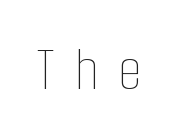
Q: Is the text bold? A: No.
Q: Is the text italic (slanted)? A: No, it is upright.
Q: Is the text underlined? A: No.
Q: Is the spacing between letters normal or unusually wide? A: Unusually wide.
Q: Width (condensed, normal, or wide)? A: Condensed.
Q: Stroke contrast? A: Low.
Q: x-height? A: Medium.
Q: Monospaced? A: No.
